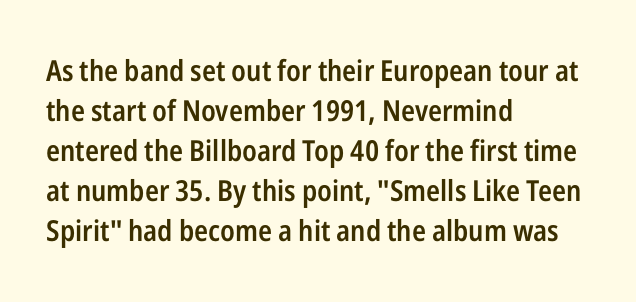
Do the letters lean? They stand straight. The ragged edge is on the right, which tells us the setting is flush left. Spacing between characters is what you'd get straight out of the box. Vertically, the passage feels balanced, rows spaced as you'd expect. The strokes are fattened partway — semibold, not bold.
